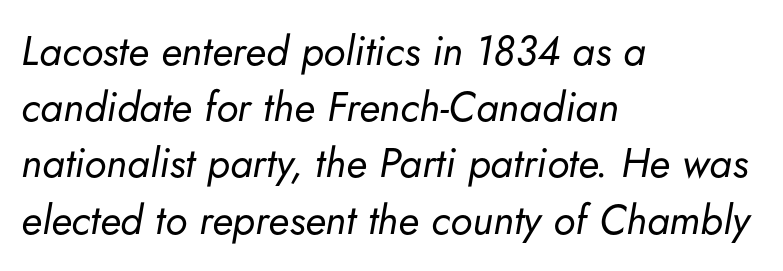
{"italic": "yes", "lean": "right", "slant_degrees": 5, "bold": "no", "weight": "regular", "width": "normal", "stroke_contrast": "low", "x_height": "small", "monospaced": "no", "underline": "no", "align": "left", "line_spacing": "normal", "line_spacing_ratio": 1.37, "letter_spacing": "normal", "letter_spacing_em": 0.0, "glyph_px": 41}
